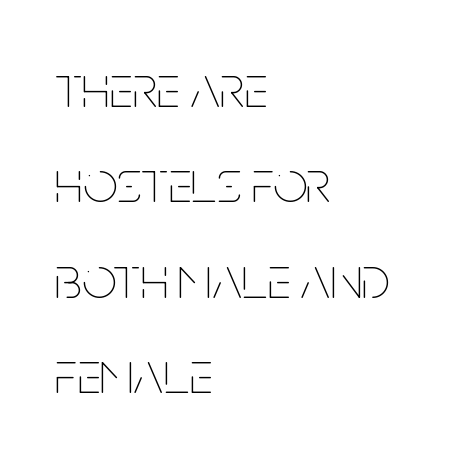
{"italic": "no", "bold": "no", "weight": "thin", "width": "condensed", "stroke_contrast": "low", "x_height": "large", "monospaced": "no", "underline": "no", "align": "left", "line_spacing": "normal", "line_spacing_ratio": 1.59, "letter_spacing": "normal", "letter_spacing_em": 0.0, "glyph_px": 60}
